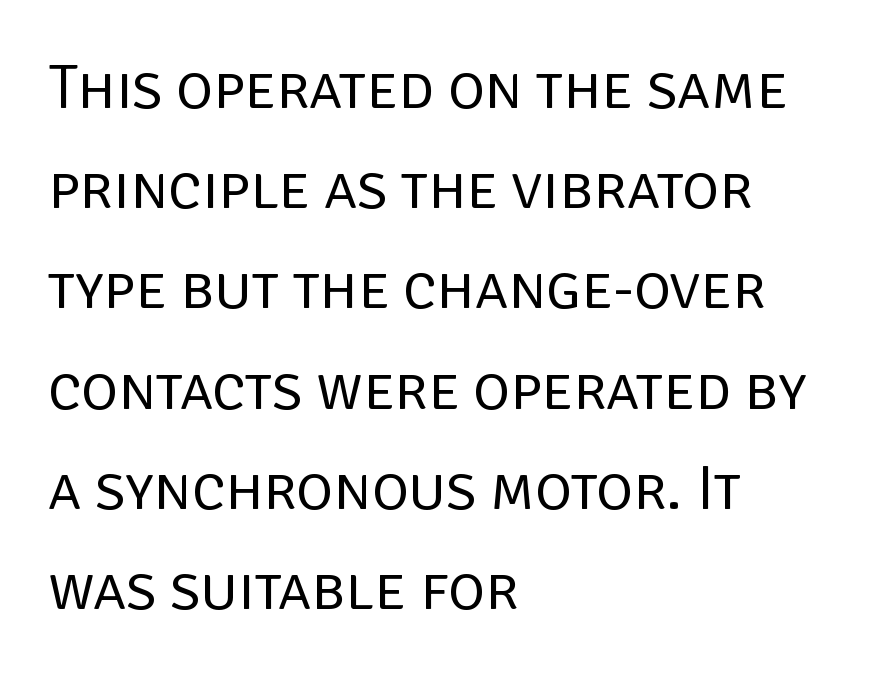
Note the varied advance widths — an 'i' is clearly narrower than an 'm'. Designer's note — italics off, roman on. Horizontal bands of white between lines are of average thickness. The tracking reads as untouched default to a designer's eye. Short and long lines alike share a common starting point at left.
